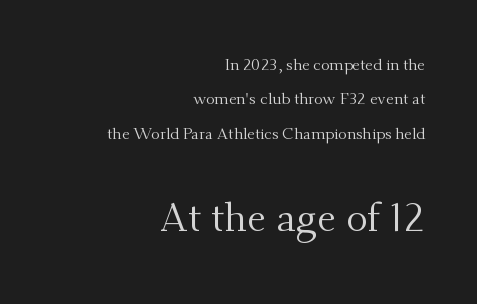
Italic: no, the glyphs are upright roman. The more generous point size was reserved for the lower chunk. Typographically, this falls in the serif category. Just letters on the line, the space beneath them empty. Summary of weight: not heavy and not bold. Leading is clearly above the norm, producing a sparse column.
